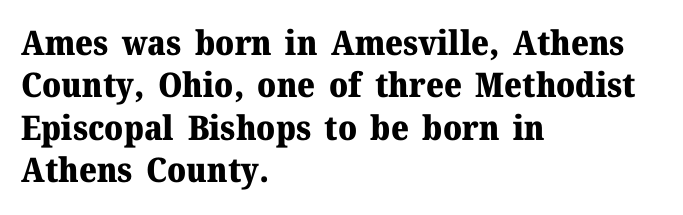
Q: Is the text bold? A: Yes.
Q: Is the text italic (slanted)? A: No, it is upright.
Q: Is the typeface a serif or a sans-serif typeface? A: Serif.
Q: Is the text underlined? A: No.
Q: How is the paragraph aligned? A: Left-aligned.
Q: Is the spacing between letters normal or unusually wide? A: Normal.
Q: Is the spacing between lines tight, normal or loose? A: Normal.
Q: Width (condensed, normal, or wide)? A: Normal.
Q: Stroke contrast? A: Medium.
Q: x-height? A: Medium.
Q: Monospaced? A: No.
